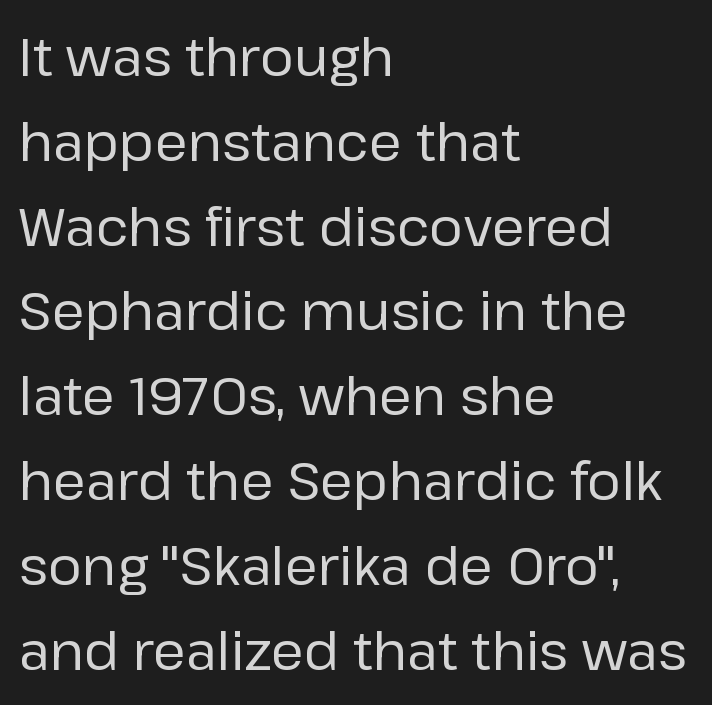
This is not heavy type; no bold has been used. It's the straight-up-and-down kind of type. What stands out about the letter spacing? Nothing — it is the standard amount. Spacing verdict: proportional, widths tailored to each character. Nobody drew a line under any word here. Unlike a traditional serif, this face leaves its strokes unadorned.
